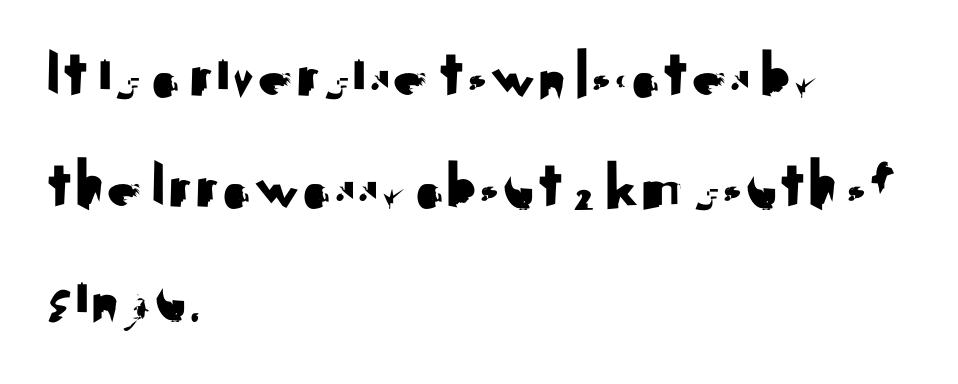
The image shows 70 px sans-serif type, upright; set left-aligned, normal line spacing (1.59x), normal letter spacing, not underlined; medium stroke contrast and a small x-height.
